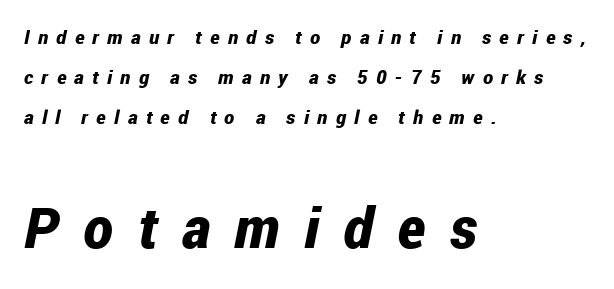
{"italic": "yes", "lean": "right", "slant_degrees": 12, "bold": "yes", "weight": "bold", "width": "condensed", "stroke_contrast": "low", "x_height": "medium", "monospaced": "no", "underline": "no", "align": "left", "line_spacing": "loose", "line_spacing_ratio": 2.11, "letter_spacing": "wide", "letter_spacing_em": 0.44, "larger_block": "second", "size_ratio": 2.95, "glyph_px": 56}
